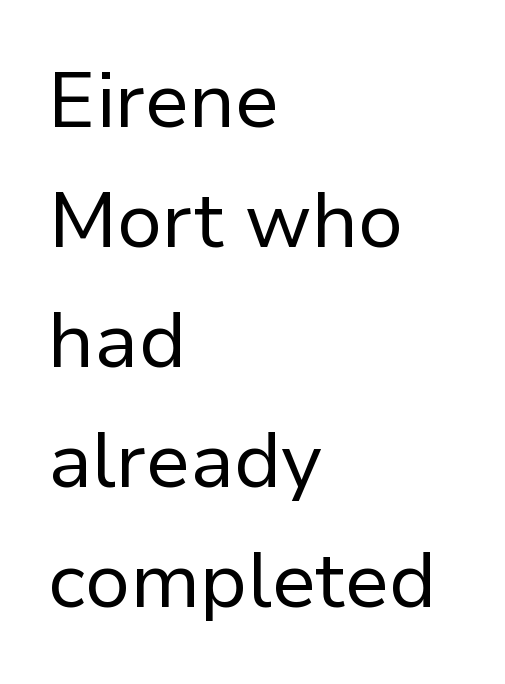
The image shows 78 px regular-weight sans-serif type, upright; set left-aligned, normal line spacing (1.54x), normal letter spacing, not underlined; low stroke contrast and a medium x-height.
